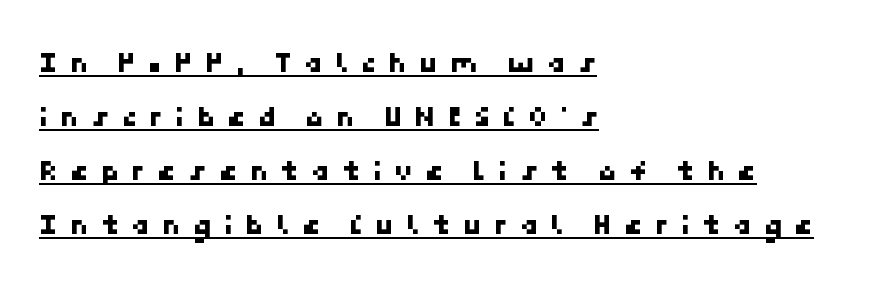
Q: Is the typeface a serif or a sans-serif typeface? A: Sans-serif.
Q: Is the text underlined? A: Yes.
Q: How is the paragraph aligned? A: Left-aligned.
Q: Is the spacing between letters normal or unusually wide? A: Unusually wide.
Q: Width (condensed, normal, or wide)? A: Normal.
Q: Stroke contrast? A: Low.
Q: x-height? A: Medium.
